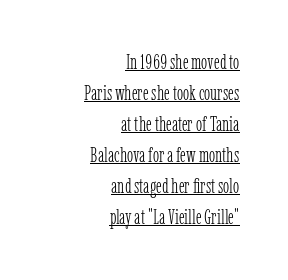
Somebody hit Ctrl+U on this one — the words are underlined. In terms of leading, this rendering sits right in the middle. Glyph-to-glyph distance matches everyday printed text. The lettering stays uniformly vertical, giving the passage a roman look. If you drew a ruler down the right edge, every line would touch it.
